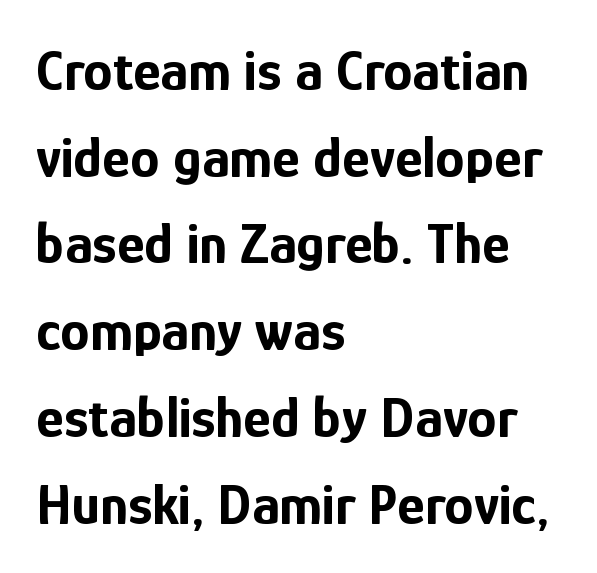
{"serif": "no", "italic": "no", "bold": "yes", "weight": "bold", "width": "condensed", "stroke_contrast": "low", "x_height": "medium", "monospaced": "no", "underline": "no", "align": "left", "line_spacing": "normal", "line_spacing_ratio": 1.47, "letter_spacing": "normal", "letter_spacing_em": 0.0, "glyph_px": 59}
